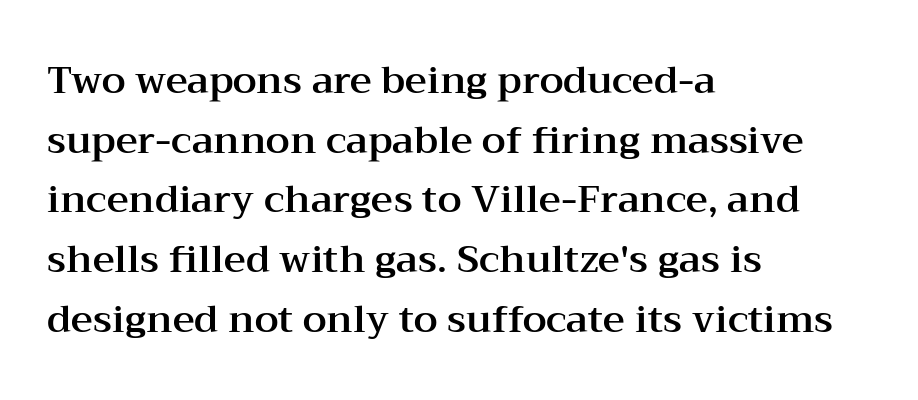
{"serif": "yes", "italic": "no", "width": "wide", "stroke_contrast": "medium", "x_height": "medium", "monospaced": "no", "underline": "no", "align": "left", "line_spacing": "normal", "line_spacing_ratio": 1.57, "letter_spacing": "normal", "letter_spacing_em": 0.0, "glyph_px": 38}
